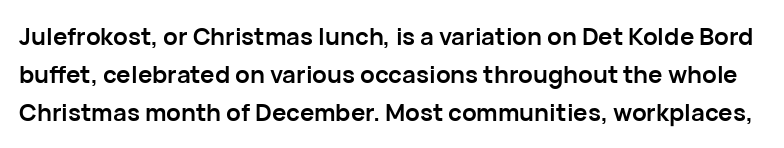
{"italic": "no", "bold": "yes", "underline": "no", "line_spacing": "normal", "line_spacing_ratio": 1.58, "letter_spacing": "normal", "letter_spacing_em": 0.0, "glyph_px": 24}
